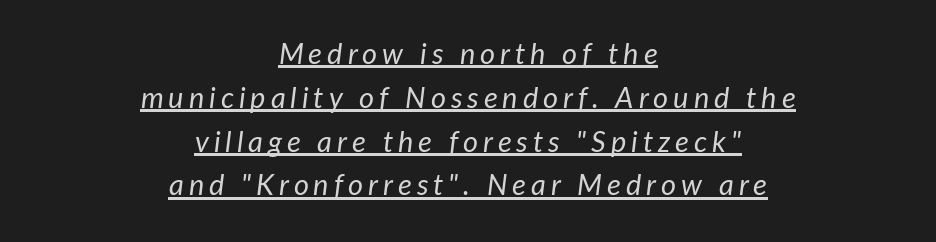
The image shows 29 px regular-weight type, italic (leaning right); set centered, normal line spacing (1.51x), underlined; low stroke contrast and a medium x-height.
